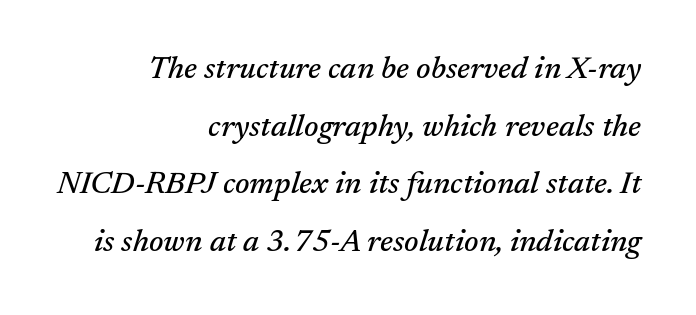
Q: Is the text italic (slanted)? A: Yes, it leans right by about 17 degrees.
Q: Is the typeface a serif or a sans-serif typeface? A: Serif.
Q: Is the text underlined? A: No.
Q: How is the paragraph aligned? A: Right-aligned.
Q: Is the spacing between letters normal or unusually wide? A: Normal.
Q: Width (condensed, normal, or wide)? A: Normal.
Q: Stroke contrast? A: Medium.
Q: x-height? A: Medium.
Q: Monospaced? A: No.
